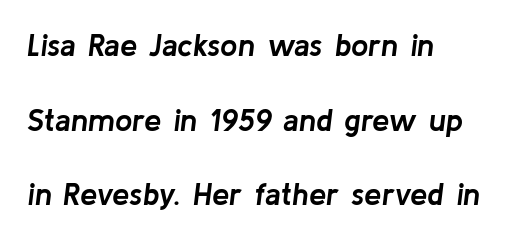
The passage shown is emphatically bold. The horizontal fit of the characters is conventional and even. Looks like regular typesetting: each glyph gets only the width it needs. You can tell it's italic because the verticals aren't actually vertical. Reading down the block, your eye returns to a fixed left position each line. Leading is clearly above the norm, producing a sparse column.
